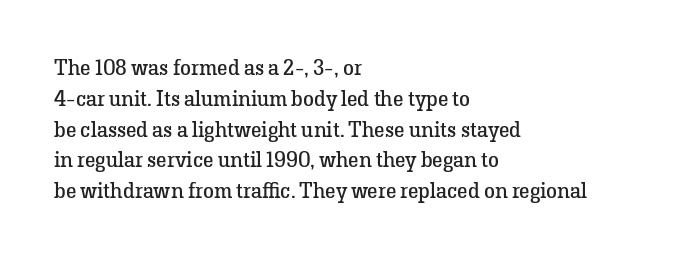
The image shows 22 px text type, upright; set left-aligned, normal line spacing (1.4x), normal letter spacing, not underlined.
